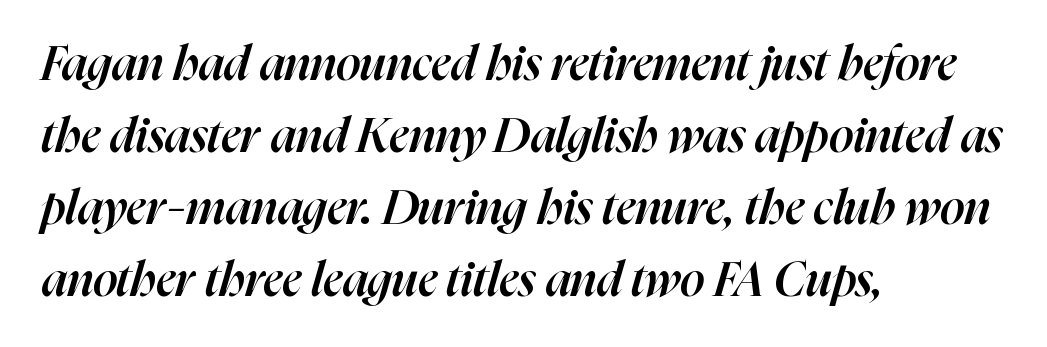
Does the weight exceed regular? Yes, but only to semibold. Horizontal alignment here is leftward, the default for most running prose. Unmarked baselines from the first word to the last. Varying glyph widths throughout — classic text-font behaviour. Slant detected: the letters are inclined.
